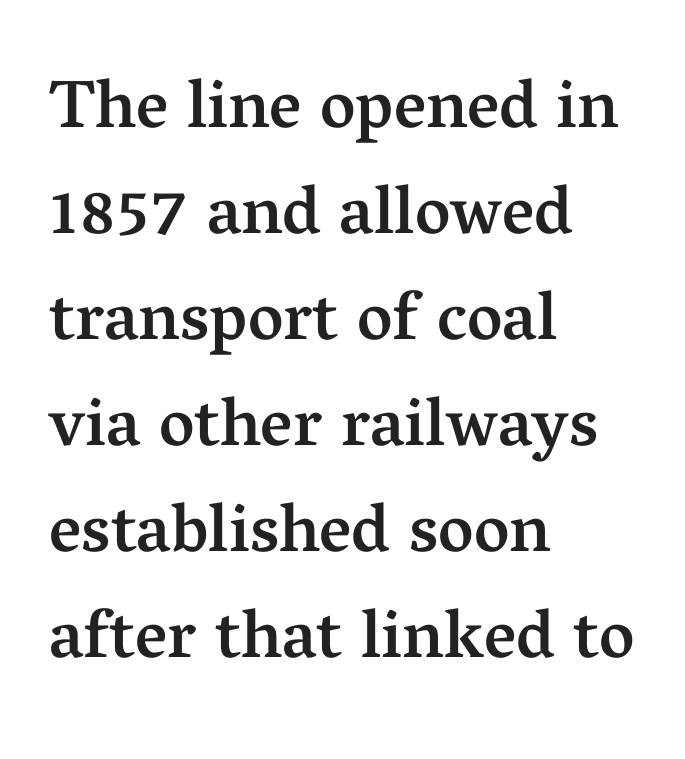
The specimen omits any rule beneath the text block's lines. Short note: letters normally spaced. Varying glyph widths throughout — classic text-font behaviour. Font category for this specimen: serif.
